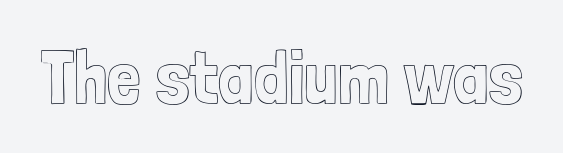
The image shows 75 px condensed type, upright; set normal letter spacing, not underlined; a medium x-height.
